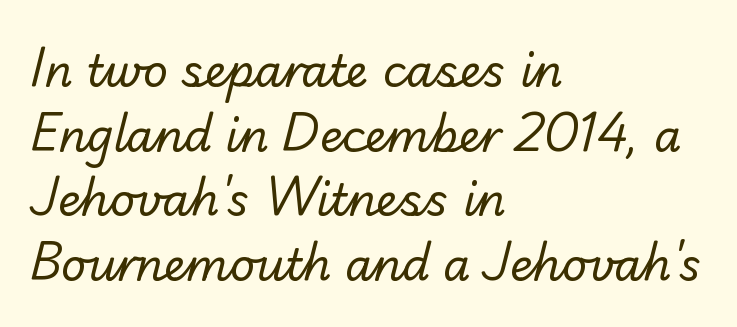
Between one letter and the next there's only the usual sliver of space. Here the designer chose a conventional face with non-uniform glyph widths. The typesetter chose a ragged-right arrangement here. The strokes are not fattened; the text isn't bold.
